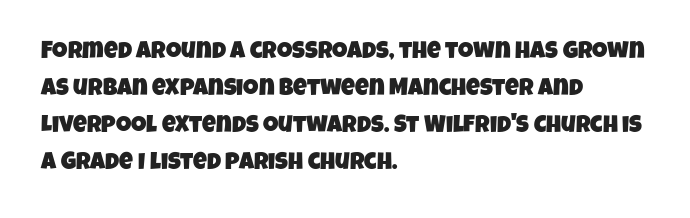
The image shows 24 px text type; set left-aligned, normal line spacing (1.54x), normal letter spacing, not underlined.
